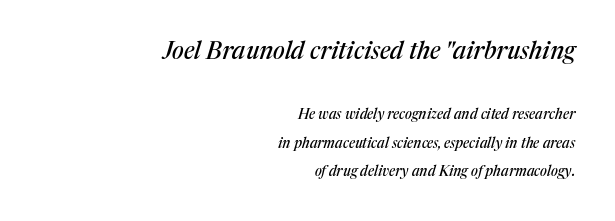
Style check: oblique. The designer gave the opening block more size than the closing block. The block of text is sparse from top to bottom, with ample space between rows. Line ends are locked; line starts wander. You could call the tracking neutral — neither tight nor loose. Each row of text sits above clean, open space.
